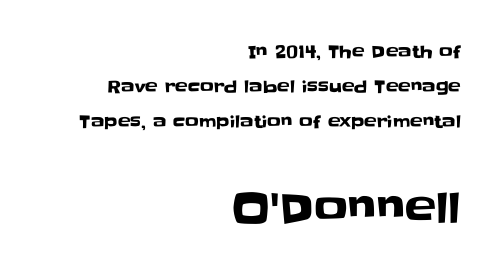
Italic: no, the glyphs are upright roman. Is this a fixed-width face? No — the glyphs have proportional, varying widths. The paragraph has a hard right edge and a soft left edge. Typographically, this falls in the sans-serif category. Glyph-to-glyph distance matches everyday printed text.
